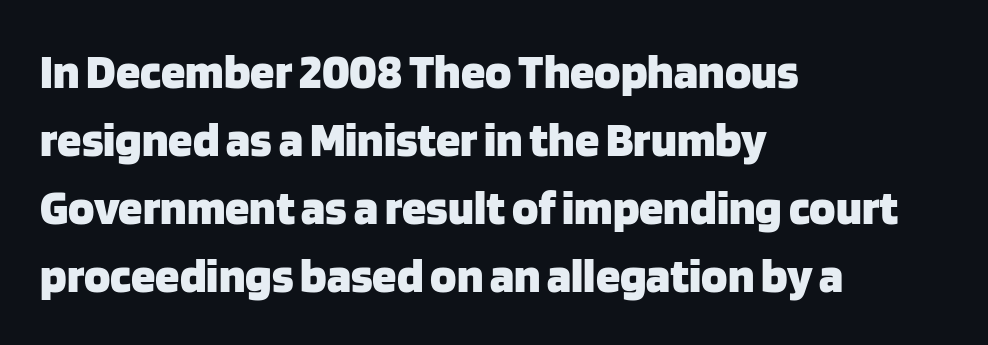
{"serif": "no", "italic": "no", "bold": "yes", "weight": "heavy", "width": "normal", "stroke_contrast": "low", "x_height": "large", "monospaced": "no", "underline": "no", "align": "left", "line_spacing": "normal", "line_spacing_ratio": 1.39, "letter_spacing": "normal", "letter_spacing_em": 0.0, "glyph_px": 49}
